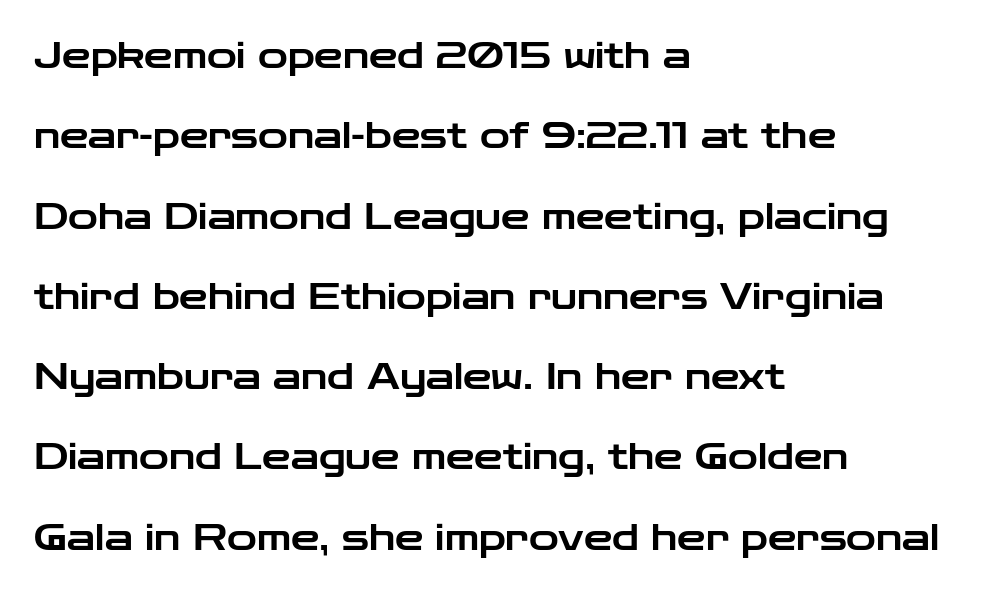
{"serif": "no", "italic": "no", "width": "wide", "stroke_contrast": "low", "x_height": "medium", "monospaced": "no", "underline": "no", "align": "left", "line_spacing": "loose", "line_spacing_ratio": 2.23, "letter_spacing": "normal", "letter_spacing_em": 0.0, "glyph_px": 36}
